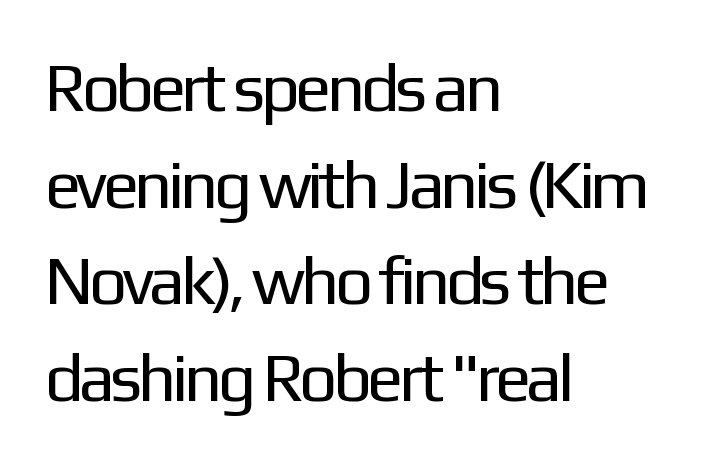
{"serif": "no", "italic": "no", "bold": "no", "weight": "regular", "width": "normal", "stroke_contrast": "low", "x_height": "medium", "monospaced": "no", "underline": "no", "align": "left", "line_spacing": "normal", "line_spacing_ratio": 1.42, "letter_spacing": "normal", "letter_spacing_em": 0.0, "glyph_px": 68}
